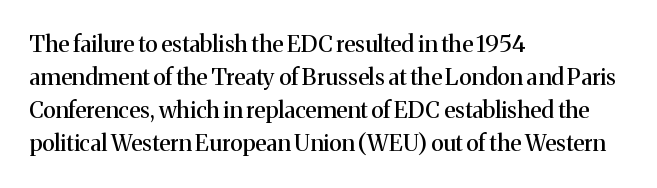
The block of text has a typical density, with ordinary space between rows. Tracking here is standard; glyphs follow each other at the usual distance. The strip under each line holds only bare page. The lettering holds an erect, upright posture throughout. Teacher's note: observe the even left margin — that is flush-left alignment.
